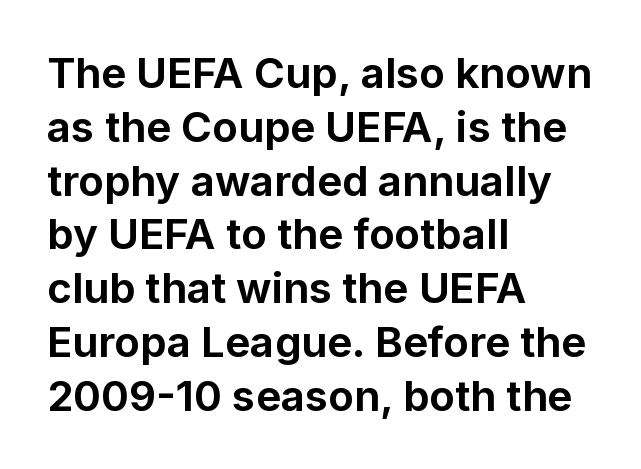
Here the glyphs are tracked normally, forming tight word shapes. The face used here is a sans, in the tradition of grotesques and geometrics. Proportional: the letters do not fall into vertical columns. This rendering uses left alignment, leaving the right contour irregular.
